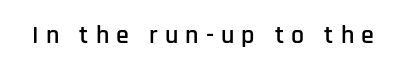
Q: Is the text italic (slanted)? A: No, it is upright.
Q: Is the text underlined? A: No.
Q: Is the spacing between letters normal or unusually wide? A: Unusually wide.
